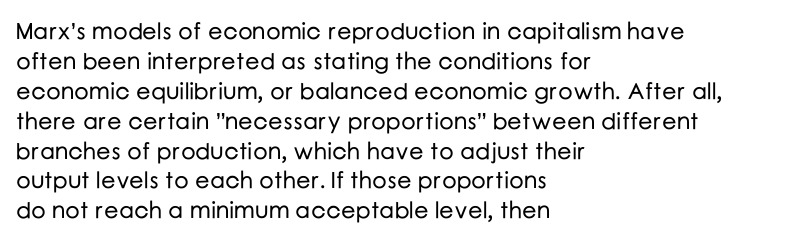
The image shows 23 px text type, upright; set left-aligned, normal line spacing (1.3x), normal letter spacing, not underlined.
